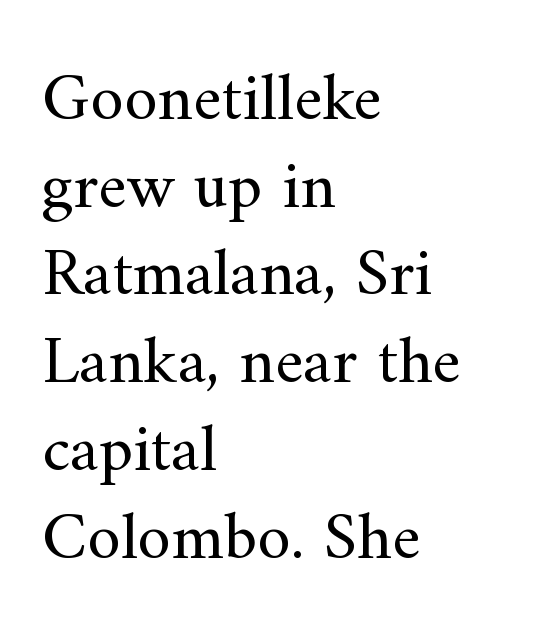
Nope, not italic — everything's standing straight. Characters follow at the spacing the type designer built in. A serif font was chosen for this passage. The passage shown is typed in a proportional face where columns would drift.
